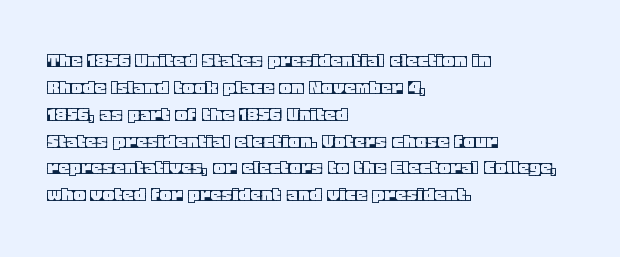
The image shows 22 px text type, upright; set left-aligned, line spacing 1.22x, normal letter spacing, not underlined.
